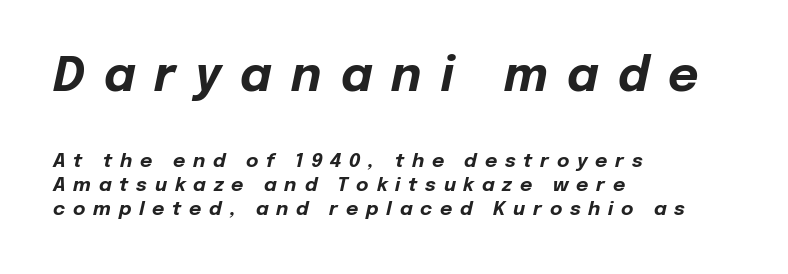
Notice how descenders clear the ascenders below comfortably — that's standard leading. The face used here has the dense, thick strokes of a bold. Slant detected: the letters are inclined. Character size in the leading block exceeds that of the trailing block. Loose tracking; the words dissolve into strings of separated letters.
